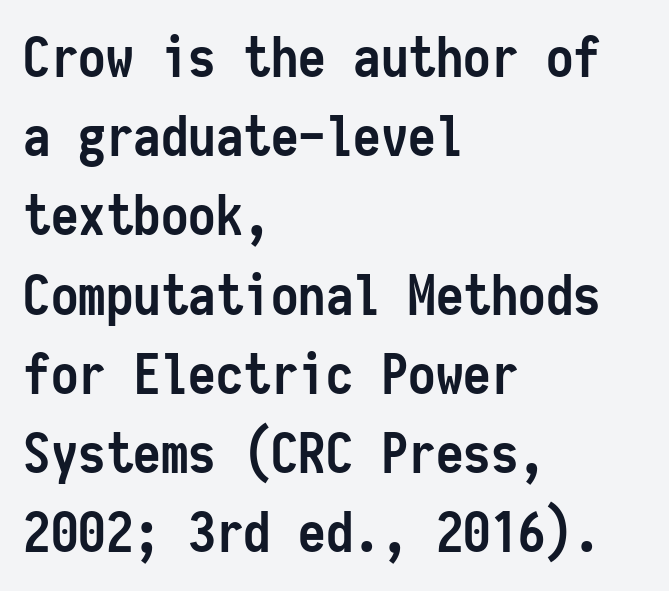
Q: Is the text bold? A: Yes.
Q: Is the text italic (slanted)? A: No, it is upright.
Q: Is the typeface a serif or a sans-serif typeface? A: Sans-serif.
Q: Is the text underlined? A: No.
Q: How is the paragraph aligned? A: Left-aligned.
Q: Is the spacing between letters normal or unusually wide? A: Normal.
Q: Is the spacing between lines tight, normal or loose? A: Normal.
Q: Width (condensed, normal, or wide)? A: Condensed.
Q: Stroke contrast? A: Low.
Q: x-height? A: Medium.
Q: Monospaced? A: Yes.
